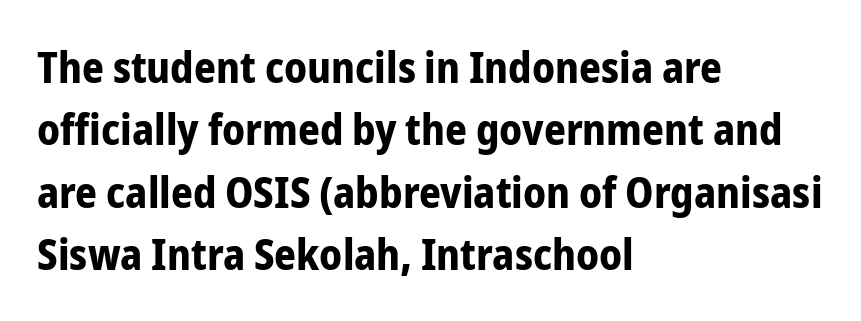
Examine the stroke ends and you'll find no serifs. Notice how descenders clear the ascenders below comfortably — that's standard leading. These lines are set flush left with a ragged right edge. Descender tails drop into unmarked territory.
